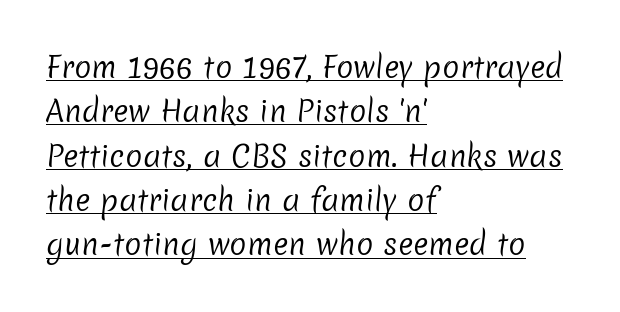
The image shows 29 px regular-weight sans-serif type; set left-aligned, normal line spacing (1.53x), normal letter spacing, underlined; low stroke contrast and a medium x-height.
